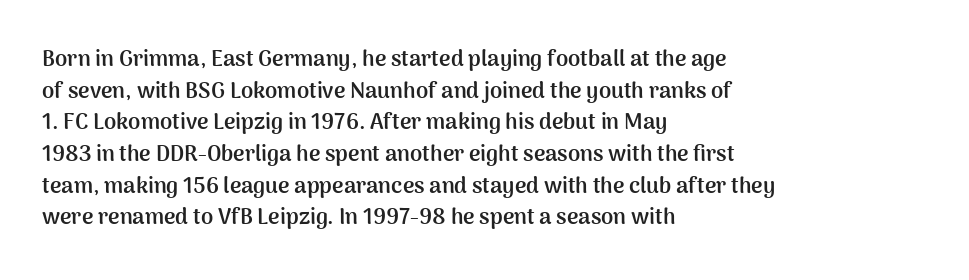
{"italic": "no", "bold": "yes", "underline": "no", "align": "left", "line_spacing": "normal", "line_spacing_ratio": 1.44, "letter_spacing": "normal", "letter_spacing_em": 0.0, "glyph_px": 22}
